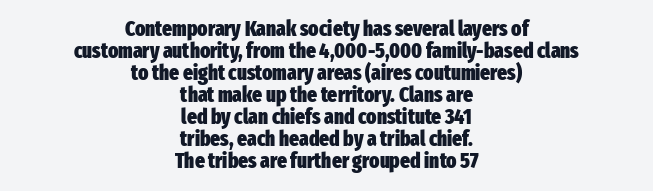
The passage shown is not underscored anywhere. The glyphs have the mass of a bold cut. The space between consecutive lines is stingy. You can tell it's not italic because the verticals are truly vertical. Short and long lines alike share a common midpoint. Glyph-to-glyph distance matches everyday printed text.
